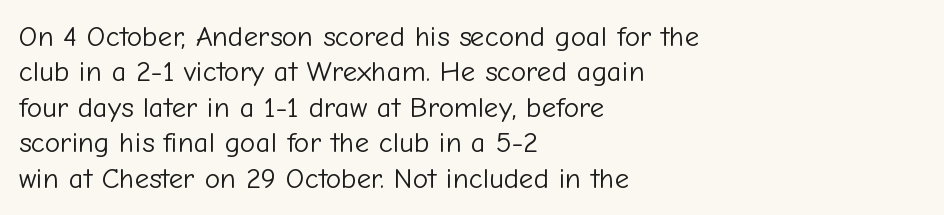
{"serif": "no", "italic": "no", "bold": "no", "weight": "light", "width": "normal", "stroke_contrast": "low", "x_height": "medium", "monospaced": "no", "underline": "no", "align": "left", "line_spacing_ratio": 1.22, "letter_spacing": "normal", "letter_spacing_em": 0.0, "glyph_px": 29}
